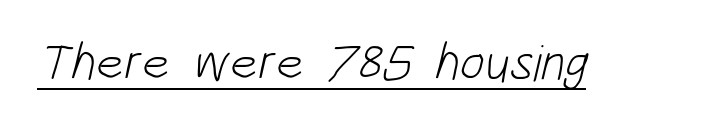
Here the designer chose a conventional face with non-uniform glyph widths. Serif or sans? Sans — the stroke terminals are bare. Counters stay open thanks to moderate or lighter strokes. The rendering uses the underline text-decoration.
